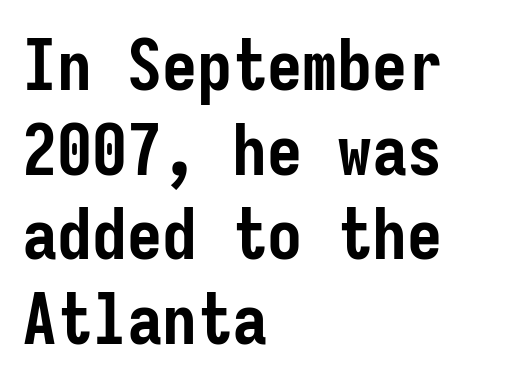
The setting favours the left margin, as ordinary paragraphs usually do. The sample has been set heavy, in full bold. Characters follow at the spacing the type designer built in. Bare-footed words on every line. This sample has the even, mechanical cadence of fixed-width lettering.
